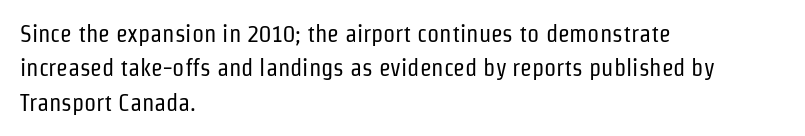
Q: Is the text bold? A: No.
Q: Is the text italic (slanted)? A: No, it is upright.
Q: Is the text underlined? A: No.
Q: How is the paragraph aligned? A: Left-aligned.
Q: Is the spacing between letters normal or unusually wide? A: Normal.
Q: Is the spacing between lines tight, normal or loose? A: Normal.
